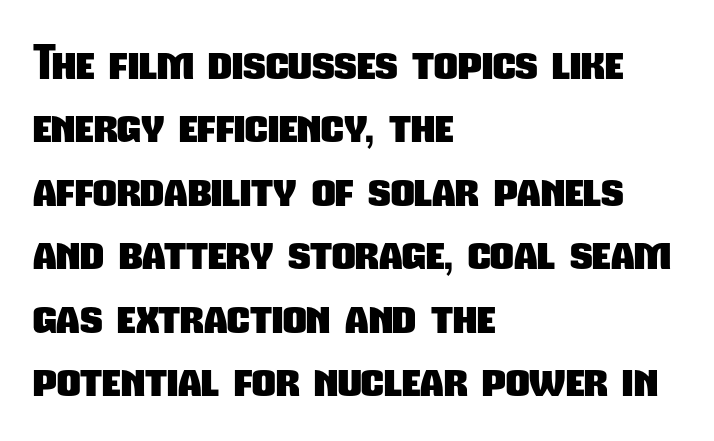
{"serif": "no", "bold": "yes", "weight": "heavy", "width": "condensed", "stroke_contrast": "low", "x_height": "medium", "monospaced": "no", "underline": "no", "align": "left", "line_spacing": "normal", "line_spacing_ratio": 1.38, "letter_spacing": "normal", "letter_spacing_em": 0.0, "glyph_px": 46}
